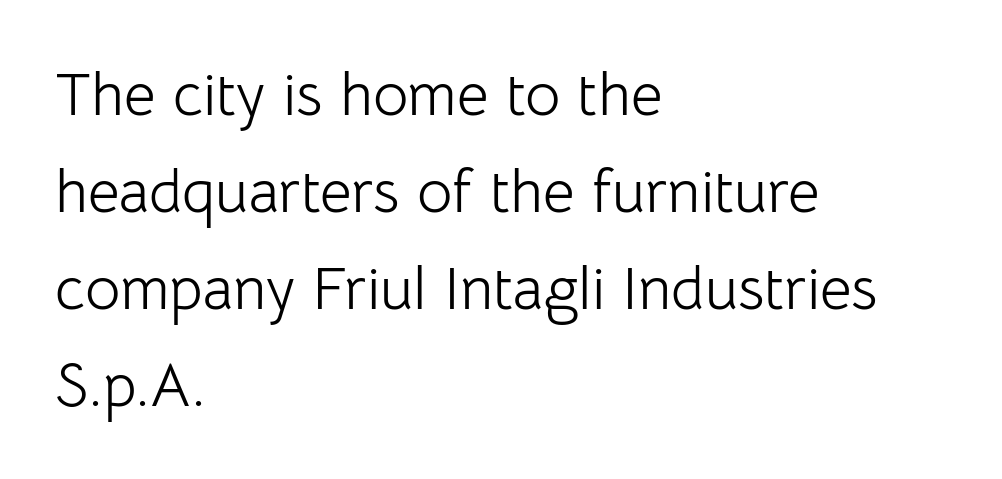
A classic flush-left, rag-right setting is used for this passage. Weight: in the light-to-regular range. The specimen omits any rule beneath the text block's lines. These lines are rendered in a variable-pitch font. The type family on display is of the sans-serif kind.
